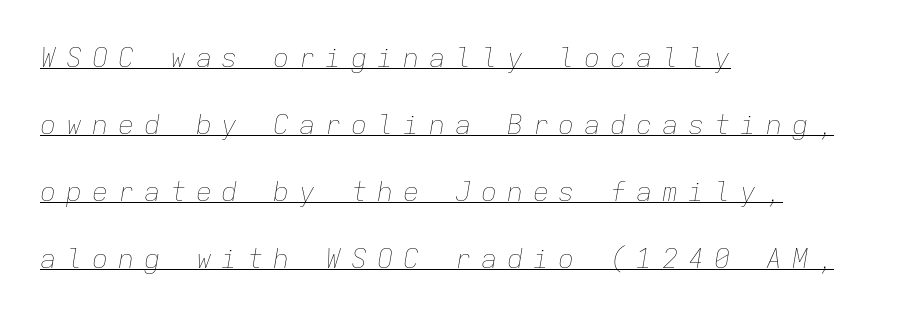
Q: Is the text bold? A: No.
Q: Is the text italic (slanted)? A: Yes, it leans right by about 9 degrees.
Q: Is the text underlined? A: Yes.
Q: How is the paragraph aligned? A: Left-aligned.
Q: Is the spacing between letters normal or unusually wide? A: Unusually wide.
Q: Is the spacing between lines tight, normal or loose? A: Loose.
